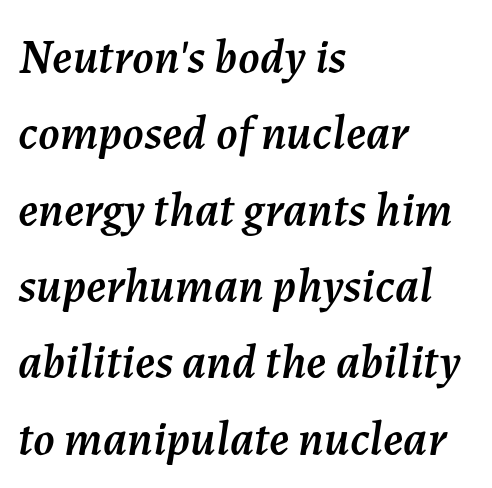
{"italic": "yes", "lean": "right", "slant_degrees": 7, "width": "normal", "stroke_contrast": "medium", "x_height": "medium", "monospaced": "no", "underline": "no", "align": "left", "line_spacing": "normal", "line_spacing_ratio": 1.59, "letter_spacing": "normal", "letter_spacing_em": 0.0, "glyph_px": 48}
